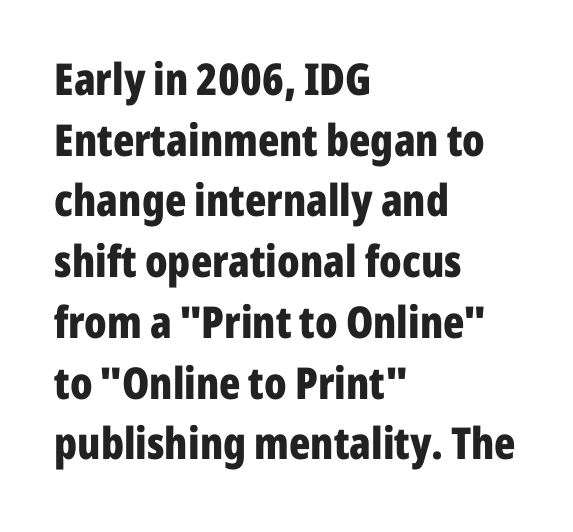
The passage shown is emphatically bold. Think of a printed novel: that variable character pitch is what you see here. Stroke terminals: plain, sans-serif. Compared with typical body copy, the letter spacing here is the same.
